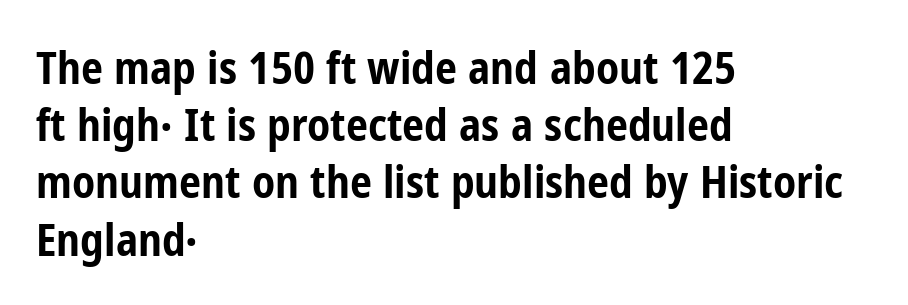
Q: Is the text bold? A: Yes.
Q: Is the text italic (slanted)? A: No, it is upright.
Q: Is the typeface a serif or a sans-serif typeface? A: Sans-serif.
Q: Is the text underlined? A: No.
Q: How is the paragraph aligned? A: Left-aligned.
Q: Is the spacing between letters normal or unusually wide? A: Normal.
Q: Is the spacing between lines tight, normal or loose? A: Normal.
Q: Width (condensed, normal, or wide)? A: Condensed.
Q: Stroke contrast? A: Low.
Q: x-height? A: Medium.
Q: Monospaced? A: No.
